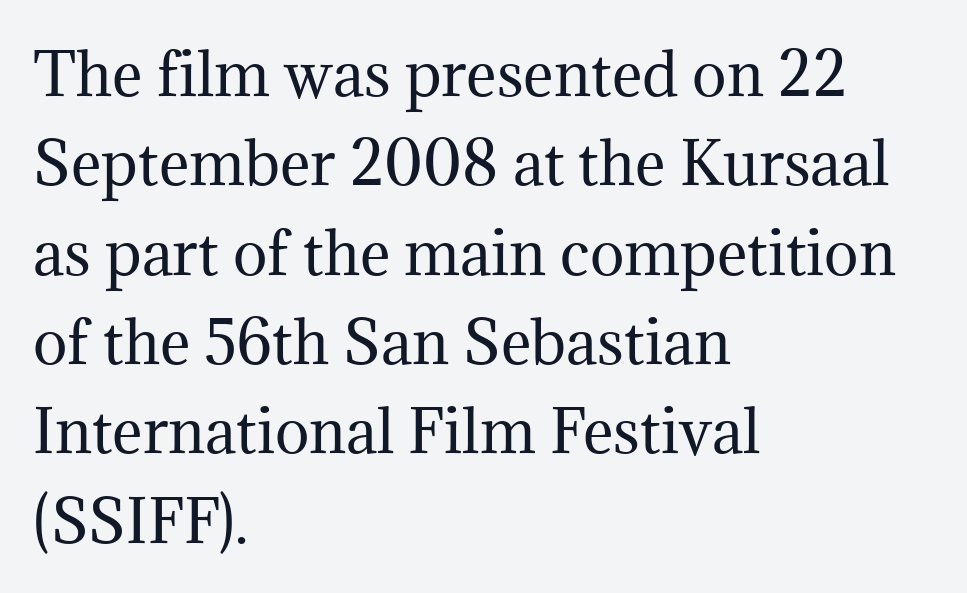
{"serif": "yes", "italic": "no", "bold": "no", "weight": "regular", "width": "normal", "stroke_contrast": "medium", "x_height": "medium", "monospaced": "no", "underline": "no", "align": "left", "line_spacing": "normal", "line_spacing_ratio": 1.54, "letter_spacing": "normal", "letter_spacing_em": 0.0, "glyph_px": 58}
